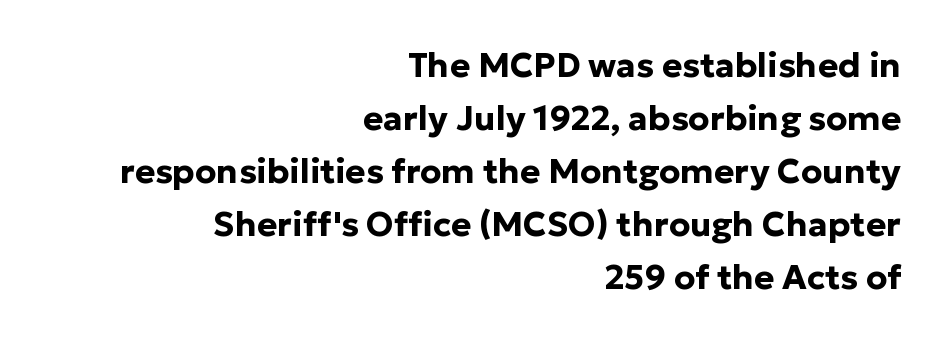
In terms of letterform style, serifs are entirely absent. The characters look thick and weighty, a clear bold. Is the letter spacing exaggerated? No — it looks like the ordinary default. Ascenders rise straight up at ninety degrees.
